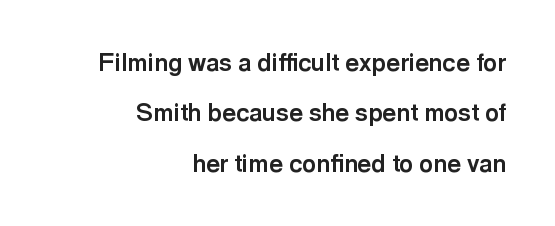
Q: Is the text bold? A: Yes.
Q: Is the text italic (slanted)? A: No, it is upright.
Q: Is the text underlined? A: No.
Q: How is the paragraph aligned? A: Right-aligned.
Q: Is the spacing between letters normal or unusually wide? A: Normal.
Q: Is the spacing between lines tight, normal or loose? A: Loose.
